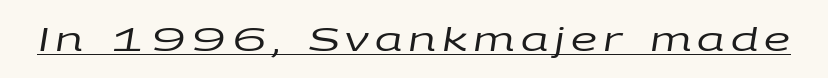
Q: Is the text bold? A: No.
Q: Is the text italic (slanted)? A: Yes, it leans right by about 9 degrees.
Q: Is the text underlined? A: Yes.
Q: Width (condensed, normal, or wide)? A: Wide.
Q: Stroke contrast? A: Low.
Q: x-height? A: Large.
Q: Monospaced? A: No.
